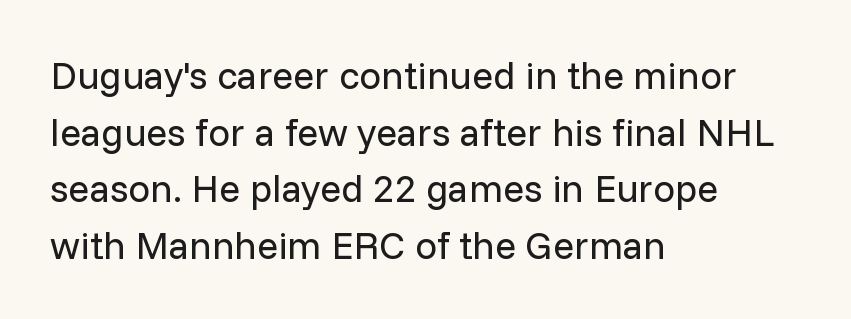
The image shows 39 px regular-weight sans-serif type, upright; set left-aligned, normal line spacing (1.45x), normal letter spacing, not underlined; low stroke contrast and a medium x-height.
